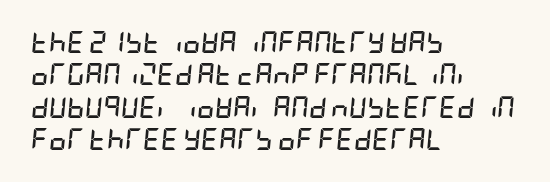
The image shows 22 px bold type, italic (leaning right); set left-aligned, normal line spacing (1.47x), normal letter spacing, not underlined.
